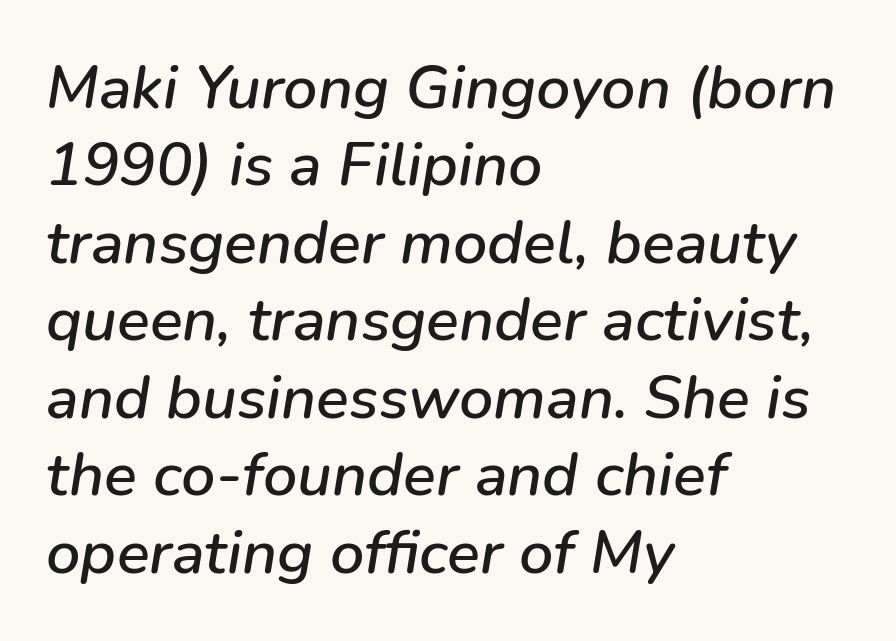
The image shows 61 px text type, italic (leaning right); set left-aligned, normal line spacing (1.27x), normal letter spacing, not underlined; low stroke contrast and a medium x-height.
